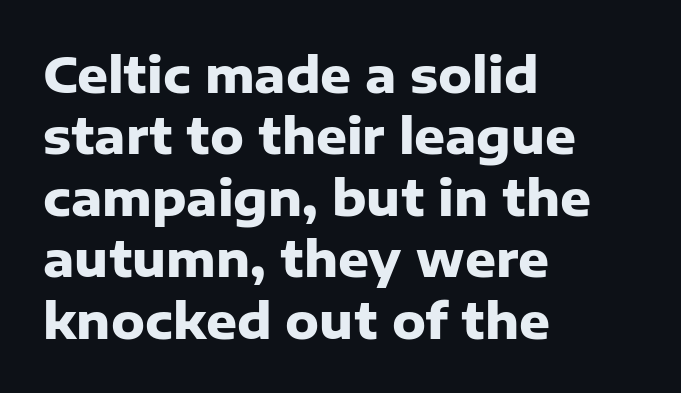
Q: Is the text bold? A: Yes.
Q: Is the text italic (slanted)? A: No, it is upright.
Q: Is the typeface a serif or a sans-serif typeface? A: Sans-serif.
Q: Is the text underlined? A: No.
Q: How is the paragraph aligned? A: Left-aligned.
Q: Is the spacing between letters normal or unusually wide? A: Normal.
Q: Is the spacing between lines tight, normal or loose? A: Normal.
Q: Width (condensed, normal, or wide)? A: Normal.
Q: Stroke contrast? A: Low.
Q: x-height? A: Medium.
Q: Monospaced? A: No.
